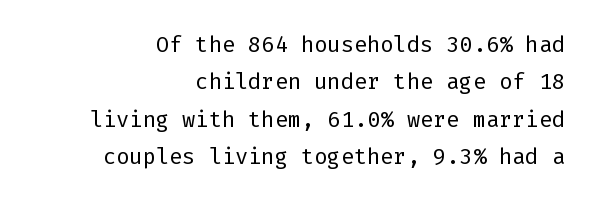
The image shows 22 px text type, upright; set right-aligned, normal line spacing (1.7x), normal letter spacing, not underlined.
